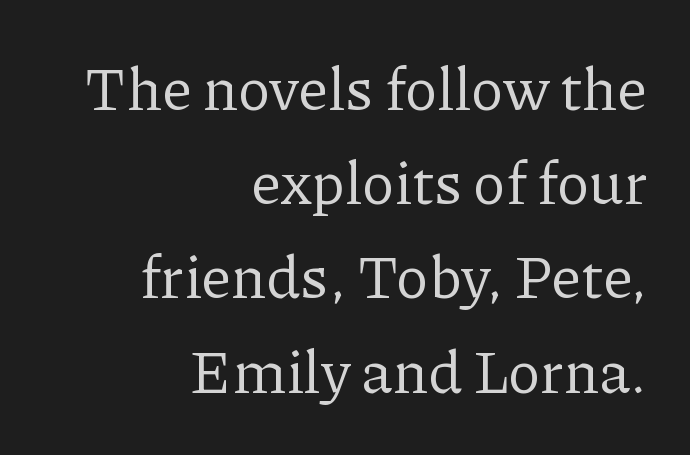
Caption: multi-line text, flush right, ragged left. Observe the ordinary spacing: letters are neighbours, not strangers. Nothing heavy about these letters — not bold at all. What's the leading like? Ordinary, nothing unusual.
